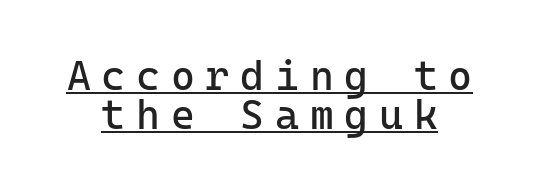
{"serif": "no", "italic": "no", "bold": "no", "weight": "regular", "width": "normal", "stroke_contrast": "low", "x_height": "medium", "monospaced": "yes", "underline": "yes", "line_spacing": "tight", "line_spacing_ratio": 0.95, "letter_spacing": "wide", "letter_spacing_em": 0.26, "glyph_px": 41}
